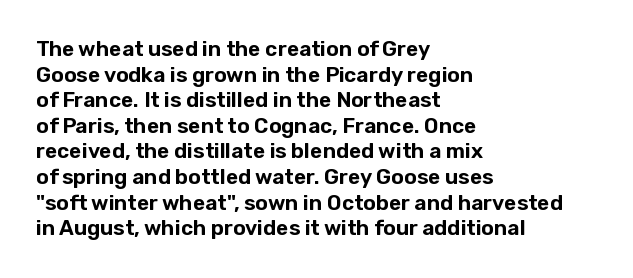
{"italic": "no", "underline": "no", "align": "left", "line_spacing_ratio": 1.22, "letter_spacing": "normal", "letter_spacing_em": 0.0, "glyph_px": 21}
